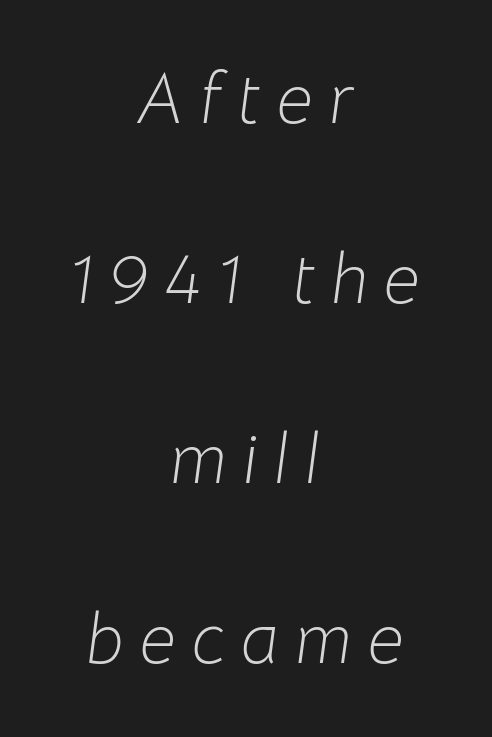
{"italic": "yes", "lean": "right", "slant_degrees": 8, "bold": "no", "weight": "light", "width": "normal", "stroke_contrast": "low", "x_height": "medium", "monospaced": "no", "underline": "no", "align": "center", "line_spacing": "loose", "line_spacing_ratio": 2.5, "letter_spacing": "wide", "letter_spacing_em": 0.22, "glyph_px": 72}
